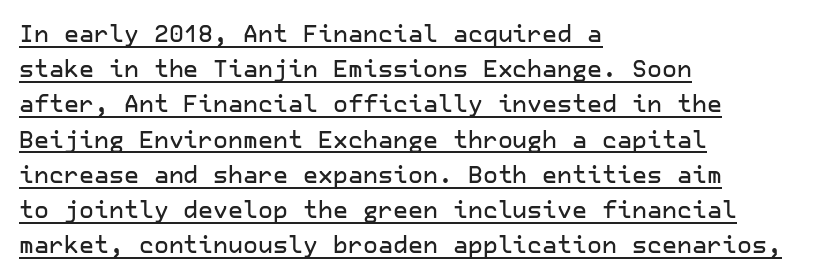
{"italic": "no", "underline": "yes", "align": "left", "line_spacing": "normal", "line_spacing_ratio": 1.53, "letter_spacing": "normal", "letter_spacing_em": 0.0, "glyph_px": 23}
